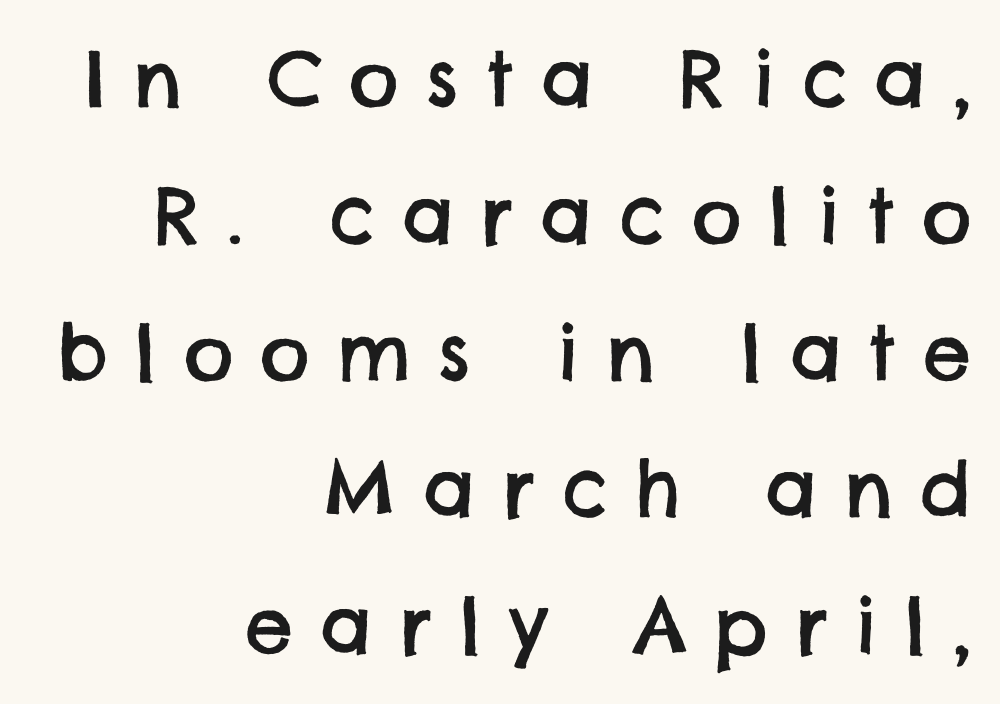
Q: Is the typeface a serif or a sans-serif typeface? A: Sans-serif.
Q: Is the text underlined? A: No.
Q: How is the paragraph aligned? A: Right-aligned.
Q: Is the spacing between letters normal or unusually wide? A: Unusually wide.
Q: Width (condensed, normal, or wide)? A: Normal.
Q: Stroke contrast? A: Low.
Q: x-height? A: Large.
Q: Monospaced? A: No.
